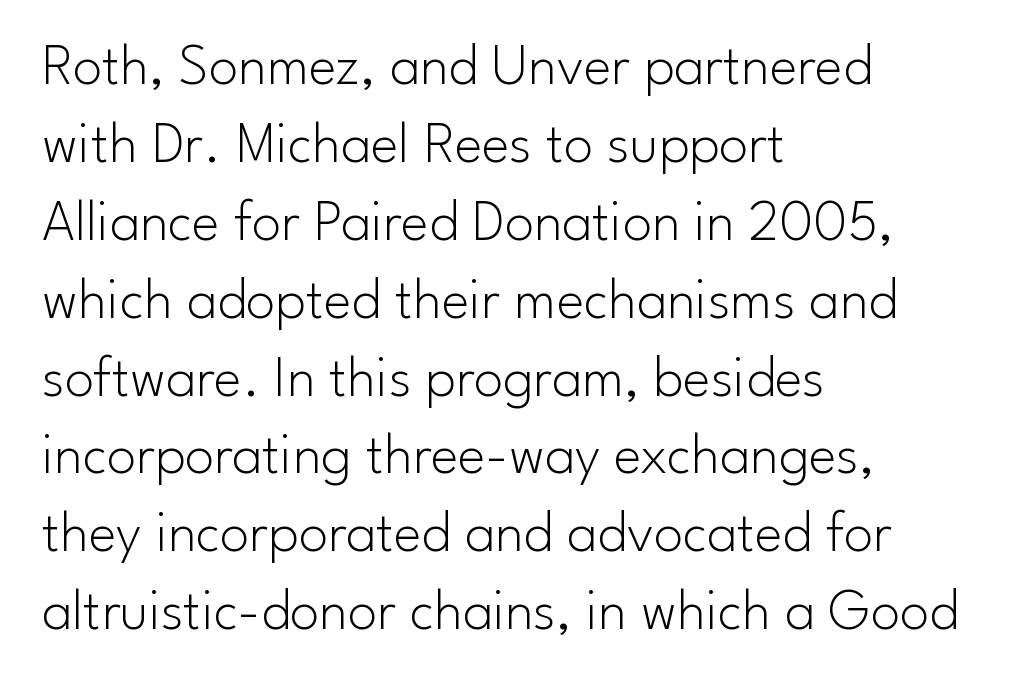
{"serif": "no", "italic": "no", "bold": "no", "weight": "light", "width": "normal", "stroke_contrast": "low", "x_height": "small", "monospaced": "no", "underline": "no", "align": "left", "line_spacing": "normal", "line_spacing_ratio": 1.32, "letter_spacing": "normal", "letter_spacing_em": 0.0, "glyph_px": 59}
